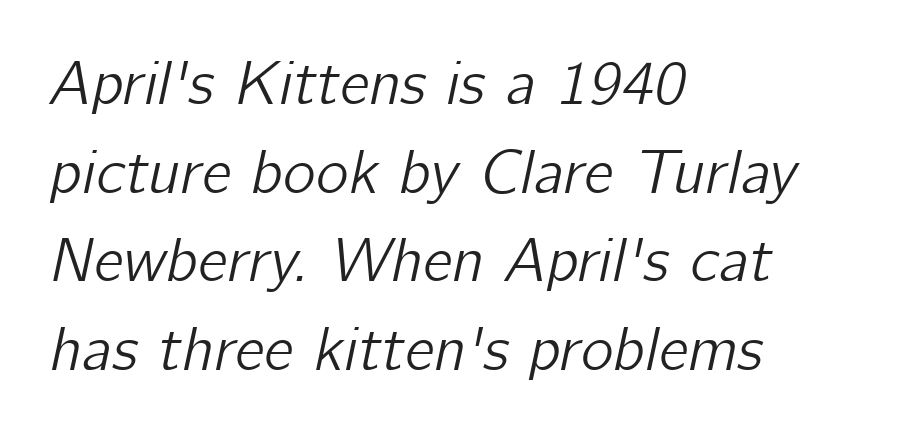
Q: Is the text italic (slanted)? A: Yes, it leans right by about 12 degrees.
Q: Is the text underlined? A: No.
Q: How is the paragraph aligned? A: Left-aligned.
Q: Is the spacing between letters normal or unusually wide? A: Normal.
Q: Is the spacing between lines tight, normal or loose? A: Normal.
Q: Width (condensed, normal, or wide)? A: Normal.
Q: Stroke contrast? A: Low.
Q: x-height? A: Medium.
Q: Monospaced? A: No.
